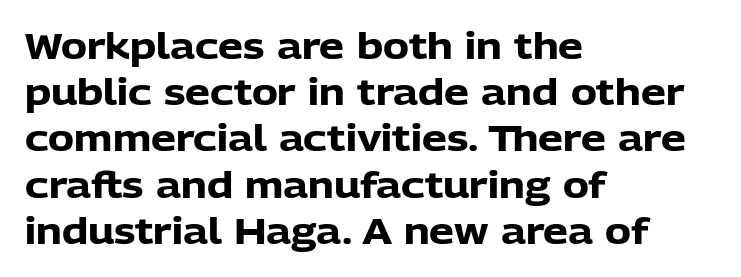
The image shows 35 px heavy sans-serif type, upright; set left-aligned, normal line spacing (1.32x), normal letter spacing, not underlined; low stroke contrast and a medium x-height.
